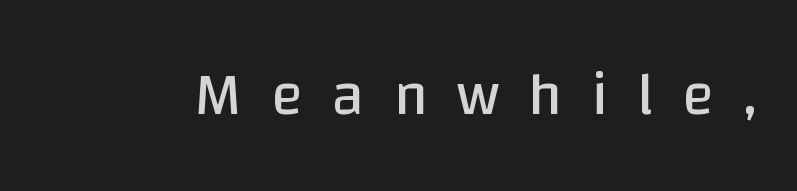
{"serif": "no", "italic": "no", "bold": "no", "weight": "regular", "width": "normal", "stroke_contrast": "low", "x_height": "large", "monospaced": "no", "underline": "no", "letter_spacing": "wide", "letter_spacing_em": 0.48, "glyph_px": 60}
